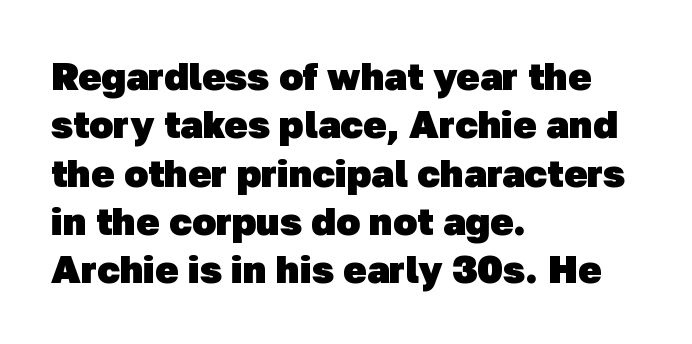
{"serif": "no", "bold": "yes", "weight": "heavy", "width": "normal", "stroke_contrast": "low", "x_height": "medium", "monospaced": "no", "underline": "no", "align": "left", "line_spacing_ratio": 1.24, "letter_spacing": "normal", "letter_spacing_em": 0.0, "glyph_px": 39}
